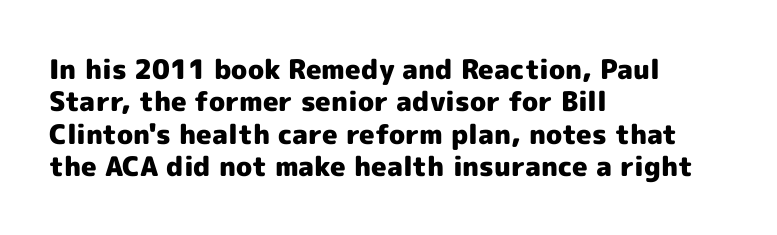
{"italic": "no", "bold": "yes", "underline": "no", "align": "left", "line_spacing_ratio": 1.2, "letter_spacing": "normal", "letter_spacing_em": 0.0, "glyph_px": 27}
